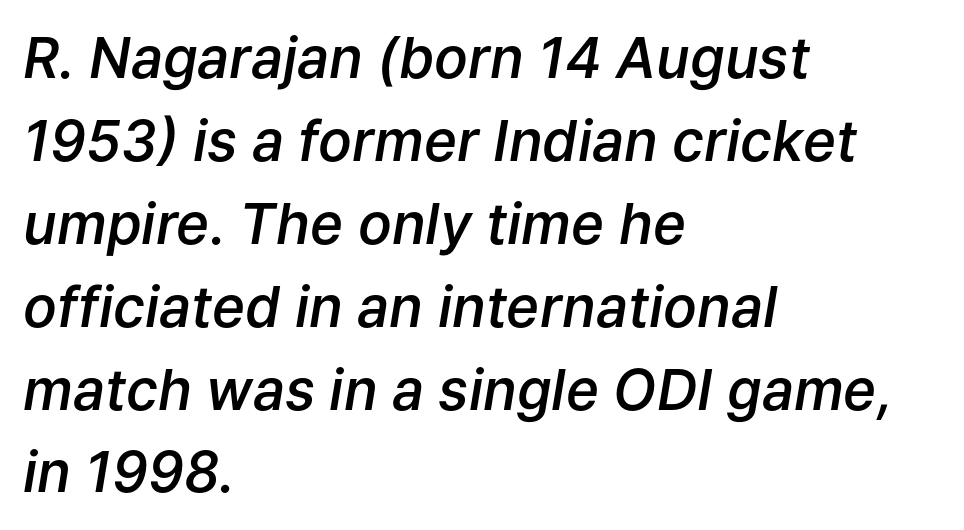
You could call the tracking neutral — neither tight nor loose. Varying glyph widths throughout — classic text-font behaviour. Caption: multi-line text, flush left, ragged right. The passage shown is not underscored anywhere.
